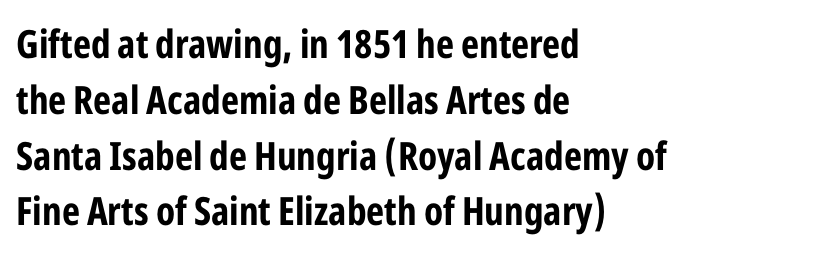
Q: Is the text bold? A: Yes.
Q: Is the text italic (slanted)? A: No, it is upright.
Q: Is the typeface a serif or a sans-serif typeface? A: Sans-serif.
Q: Is the text underlined? A: No.
Q: How is the paragraph aligned? A: Left-aligned.
Q: Is the spacing between letters normal or unusually wide? A: Normal.
Q: Is the spacing between lines tight, normal or loose? A: Normal.
Q: Width (condensed, normal, or wide)? A: Condensed.
Q: Stroke contrast? A: Low.
Q: x-height? A: Medium.
Q: Monospaced? A: No.
